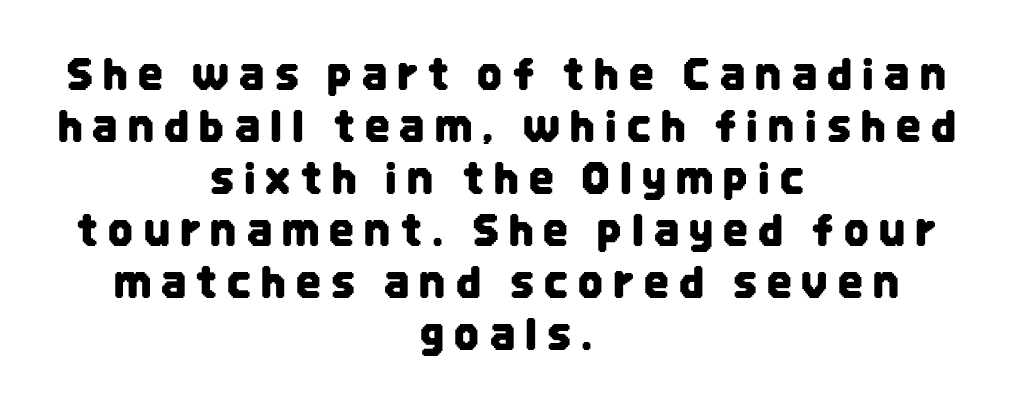
Rendered with straight, roman letterforms. I'd call this a sans setting — the letters go barefoot. A clean baseline with only descenders dipping below it. The paragraph has two soft edges and a firm central axis. Observe the wide spacing: letters keep a clear distance from each other.
